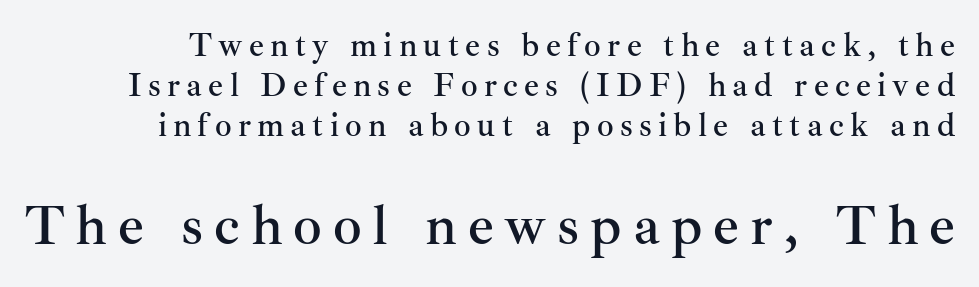
Q: Is the text italic (slanted)? A: No, it is upright.
Q: Is the typeface a serif or a sans-serif typeface? A: Serif.
Q: Is the text underlined? A: No.
Q: Which block of text is set in a larger size, the first (top) or the second (bottom)? A: The second (bottom) one.
Q: Width (condensed, normal, or wide)? A: Normal.
Q: Stroke contrast? A: Medium.
Q: x-height? A: Small.
Q: Monospaced? A: No.
